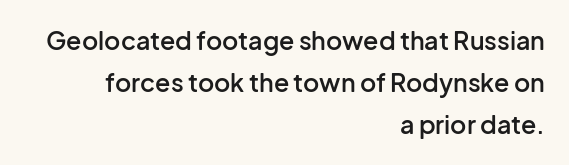
{"italic": "no", "bold": "semi", "underline": "no", "align": "right", "line_spacing": "normal", "line_spacing_ratio": 1.69, "letter_spacing": "normal", "letter_spacing_em": 0.0, "glyph_px": 25}
